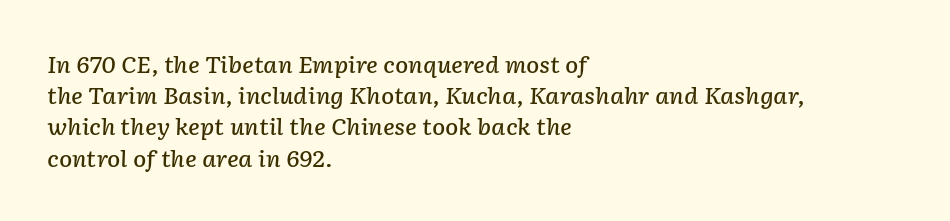
{"italic": "yes", "lean": "right", "slant_degrees": 2, "bold": "semi", "underline": "no", "align": "left", "line_spacing": "normal", "line_spacing_ratio": 1.42, "letter_spacing": "normal", "letter_spacing_em": 0.0, "glyph_px": 22}
